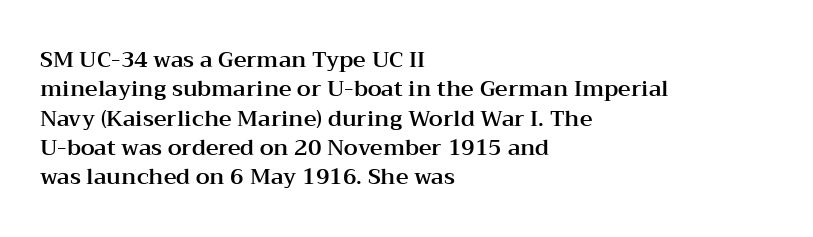
Q: Is the text italic (slanted)? A: No, it is upright.
Q: Is the text underlined? A: No.
Q: How is the paragraph aligned? A: Left-aligned.
Q: Is the spacing between letters normal or unusually wide? A: Normal.
Q: Is the spacing between lines tight, normal or loose? A: Normal.
